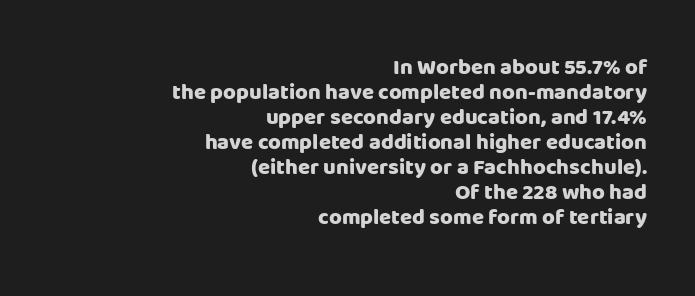
A typesetter would mark this as roman, not italic. The type is set solid horizontally, with unmodified tracking. If you measured baseline to baseline, you'd find a short distance. The area under the type is left untouched. Emphasis by weight is at full strength: bold. This rendering uses right alignment, leaving the left contour irregular.
